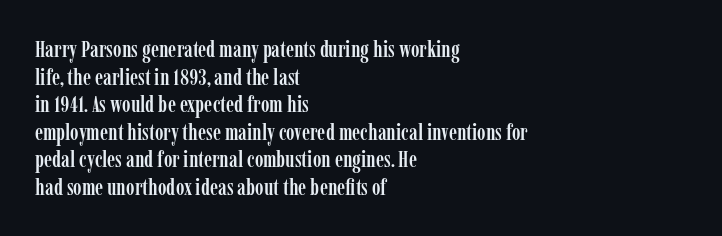
The image shows 23 px text type, upright; set left-aligned, line spacing 1.2x, normal letter spacing, not underlined.
